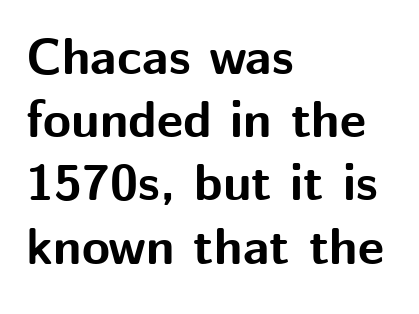
The characters display no serif detailing; their extremities are plain. Inter-character spacing is left at the font's built-in metrics. This is heavy type, rendered in bold. Each row of text sits above clean, open space.
